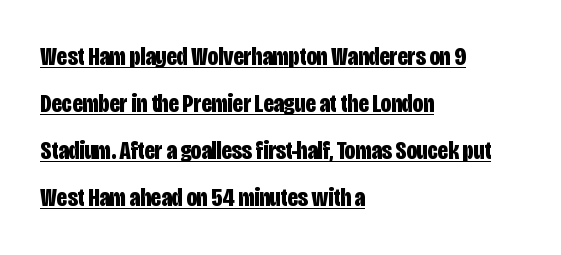
The image shows 26 px bold type, upright; set left-aligned, line spacing 1.81x, normal letter spacing, underlined.
